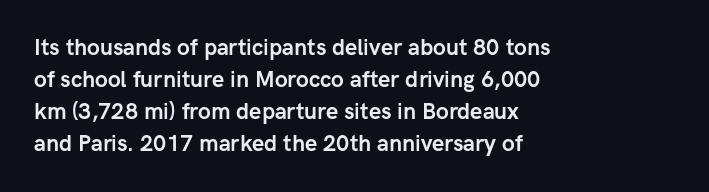
Q: Is the text bold? A: Yes.
Q: Is the text italic (slanted)? A: No, it is upright.
Q: Is the text underlined? A: No.
Q: How is the paragraph aligned? A: Left-aligned.
Q: Is the spacing between letters normal or unusually wide? A: Normal.
Q: Is the spacing between lines tight, normal or loose? A: Normal.
